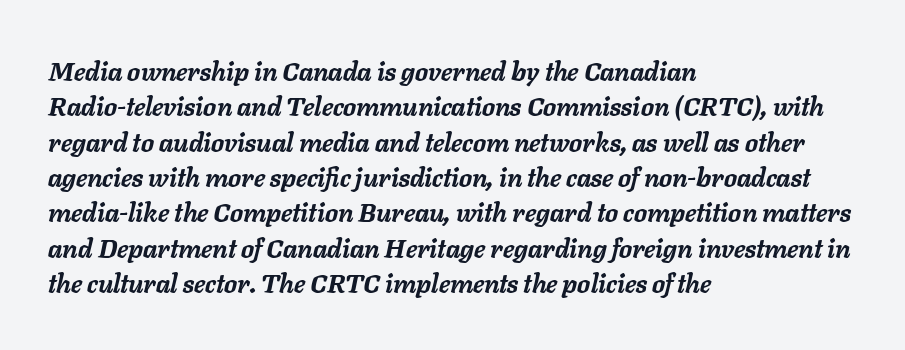
{"italic": "yes", "lean": "right", "slant_degrees": 11, "bold": "yes", "underline": "no", "align": "left", "line_spacing": "normal", "line_spacing_ratio": 1.36, "letter_spacing": "normal", "letter_spacing_em": 0.0, "glyph_px": 26}
